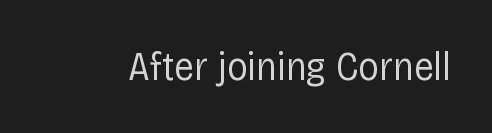
Here the designer chose a conventional face with non-uniform glyph widths. Any mark beneath the type? The region is blank. Check where the strokes stop: nothing finishes them off — pure sans. The typesetting does not lean heavy: it is not bold. The letters sit at their default tracking, neither squeezed nor spread. A roman cut, with each character standing at attention.
